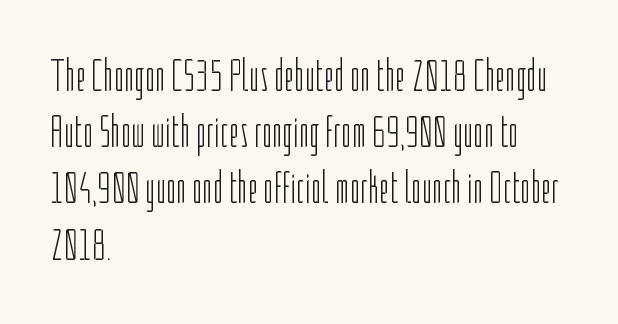
Q: Is the text bold? A: No.
Q: Is the text italic (slanted)? A: No, it is upright.
Q: Is the typeface a serif or a sans-serif typeface? A: Sans-serif.
Q: Is the text underlined? A: No.
Q: How is the paragraph aligned? A: Left-aligned.
Q: Is the spacing between letters normal or unusually wide? A: Normal.
Q: Is the spacing between lines tight, normal or loose? A: Normal.
Q: Width (condensed, normal, or wide)? A: Condensed.
Q: Stroke contrast? A: Low.
Q: x-height? A: Medium.
Q: Monospaced? A: No.
